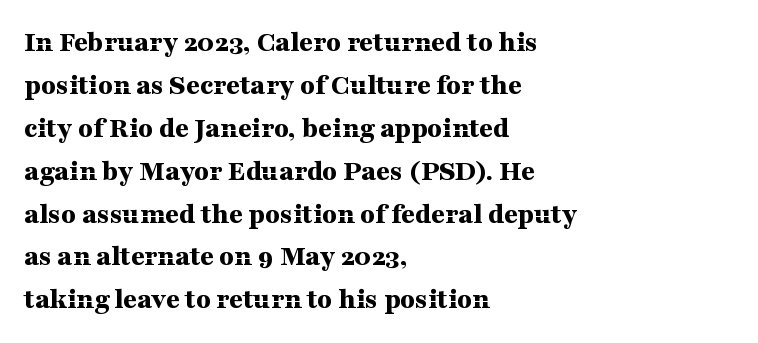
The font's upright variant was chosen for this text. The typeface chosen for these lines features serifs. Clear beneath every line of the passage. These lines sit exactly where default settings would place them.
